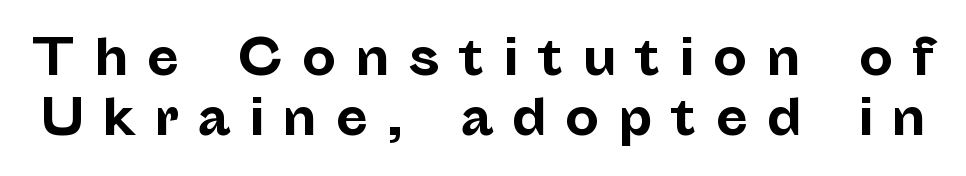
Q: Is the text bold? A: Yes.
Q: Is the text italic (slanted)? A: No, it is upright.
Q: Is the typeface a serif or a sans-serif typeface? A: Sans-serif.
Q: Is the text underlined? A: No.
Q: Is the spacing between letters normal or unusually wide? A: Unusually wide.
Q: Width (condensed, normal, or wide)? A: Normal.
Q: Stroke contrast? A: Low.
Q: x-height? A: Medium.
Q: Monospaced? A: No.
